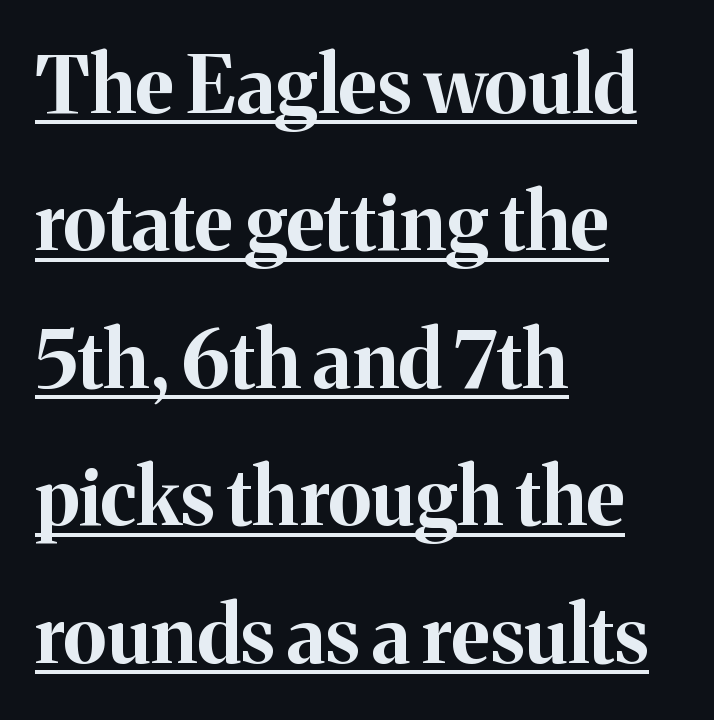
{"serif": "yes", "italic": "no", "bold": "yes", "weight": "bold", "width": "normal", "stroke_contrast": "medium", "x_height": "medium", "monospaced": "no", "underline": "yes", "align": "left", "line_spacing_ratio": 1.74, "letter_spacing": "normal", "letter_spacing_em": 0.0, "glyph_px": 79}
